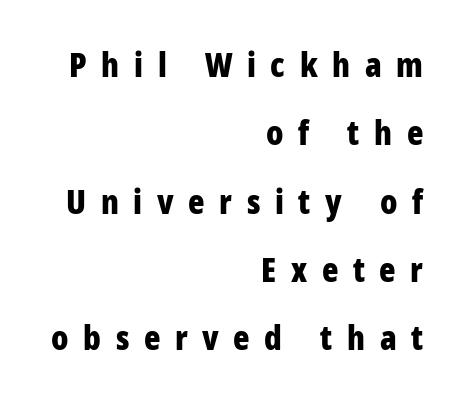
Tracking value appears strongly positive — letters spread wide. The face used here is proportionally spaced, like ordinary book or web type. Descender tails drop into unmarked territory. Are there feet on the stems? There aren't — it's a sans. The typesetting leans heavy: a genuine bold.
